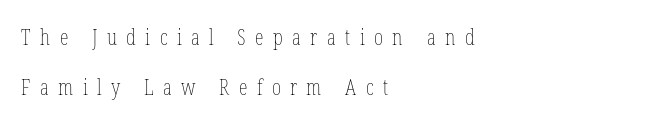
{"italic": "no", "bold": "no", "underline": "no", "align": "left", "line_spacing": "loose", "line_spacing_ratio": 2.28, "letter_spacing": "wide", "letter_spacing_em": 0.43, "glyph_px": 22}
